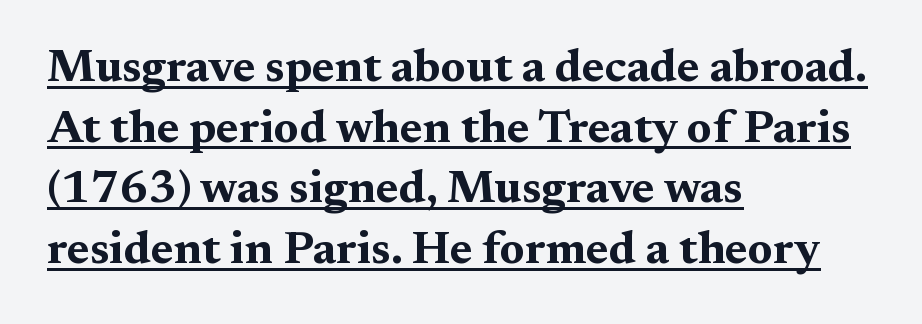
The image shows 46 px bold, wide serif type, upright; set left-aligned, normal line spacing (1.32x), normal letter spacing, underlined; medium stroke contrast and a medium x-height.
